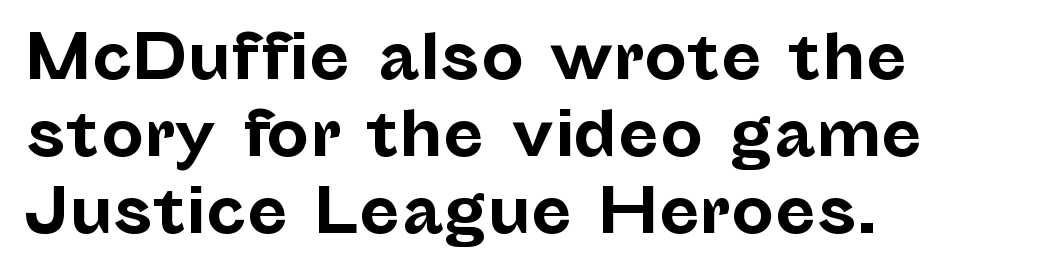
Q: Is the text bold? A: Yes.
Q: Is the text italic (slanted)? A: No, it is upright.
Q: Is the typeface a serif or a sans-serif typeface? A: Sans-serif.
Q: Is the text underlined? A: No.
Q: How is the paragraph aligned? A: Left-aligned.
Q: Is the spacing between letters normal or unusually wide? A: Normal.
Q: Is the spacing between lines tight, normal or loose? A: Normal.
Q: Width (condensed, normal, or wide)? A: Normal.
Q: Stroke contrast? A: Low.
Q: x-height? A: Medium.
Q: Monospaced? A: No.
